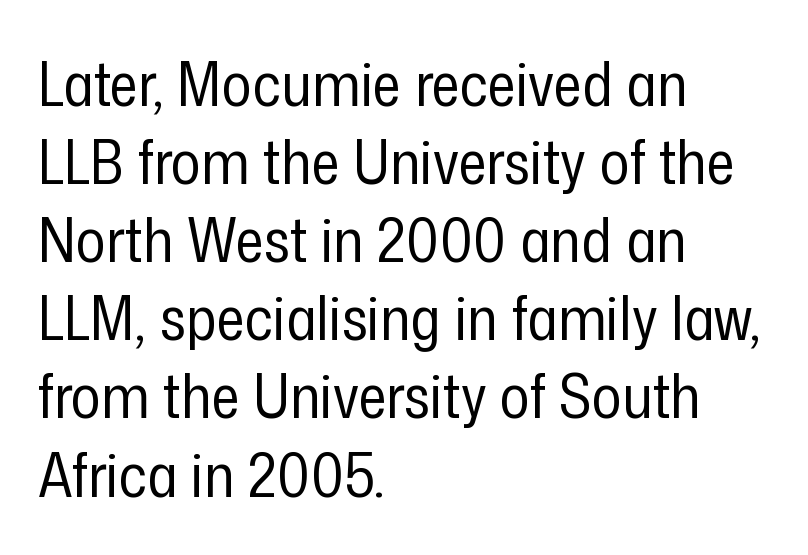
The image shows 62 px regular-weight, condensed sans-serif type, upright; set left-aligned, normal line spacing (1.26x), normal letter spacing, not underlined; low stroke contrast and a medium x-height.
